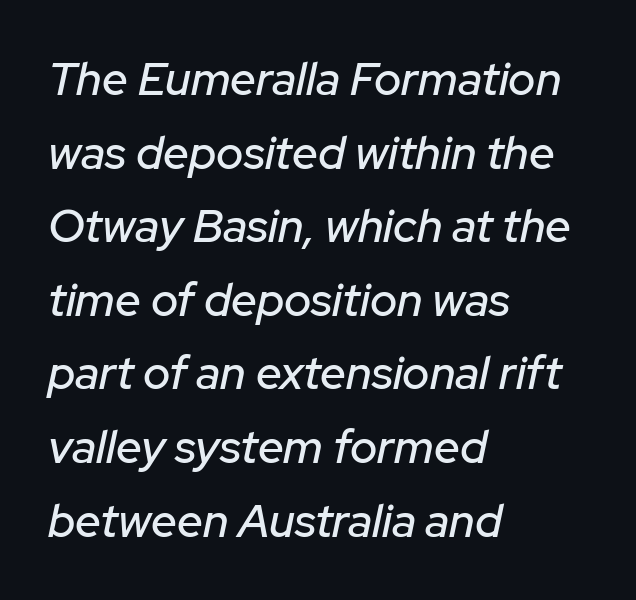
This sample has the flowing, uneven cadence of proportional lettering. Words appear dense and cohesive because spacing is normal. This block has exactly the height ordinary leading produces. Type without underlining.
